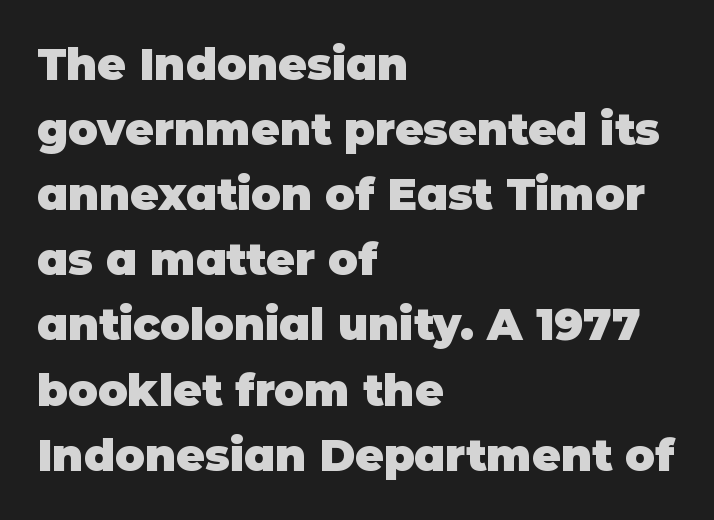
Q: Is the text bold? A: Yes.
Q: Is the text italic (slanted)? A: No, it is upright.
Q: Is the typeface a serif or a sans-serif typeface? A: Sans-serif.
Q: Is the text underlined? A: No.
Q: How is the paragraph aligned? A: Left-aligned.
Q: Is the spacing between letters normal or unusually wide? A: Normal.
Q: Is the spacing between lines tight, normal or loose? A: Normal.
Q: Width (condensed, normal, or wide)? A: Normal.
Q: Stroke contrast? A: Low.
Q: x-height? A: Large.
Q: Monospaced? A: No.
